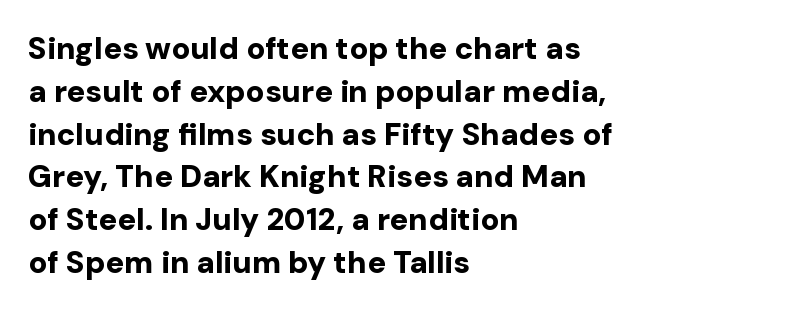
The image shows 31 px bold sans-serif type, upright; set left-aligned, normal line spacing (1.38x), normal letter spacing, not underlined; low stroke contrast and a medium x-height.
